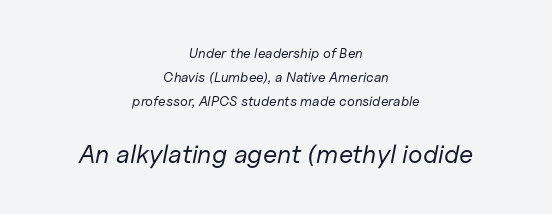
Horizontal alignment here is central, giving a formal, balanced look. The letterforms sit shoulder to shoulder at normal distance. Larger block? The one below; the one above is distinctly smaller. Summary of weight: not heavy and not bold. Observe the lean: these are italic letterforms.
